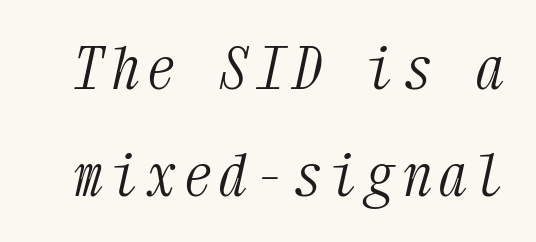
The image shows 58 px light, condensed serif type, italic (leaning right), monospaced; set line spacing 1.85x, not underlined; medium stroke contrast and a medium x-height.
